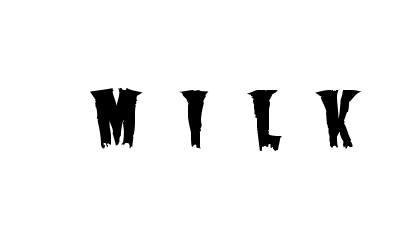
Note the varied advance widths — an 'i' is clearly narrower than an 'm'. The letters are spread apart with noticeably loose tracking. Underline: absent. Letterform terminals end flat and unadorned throughout the passage.
